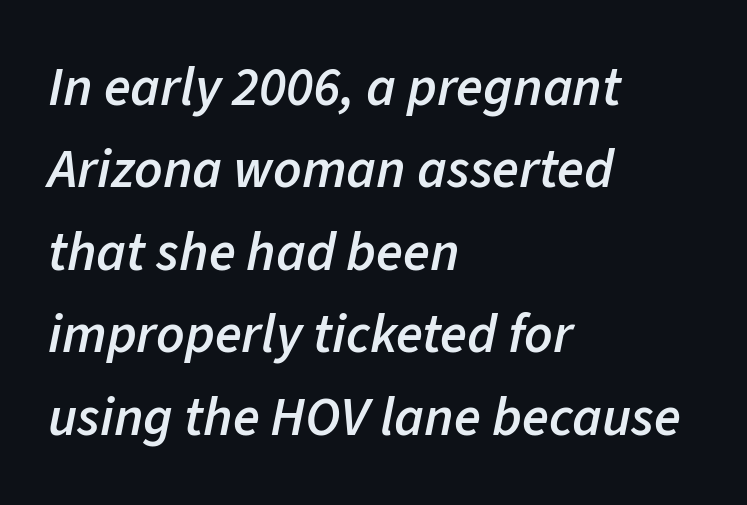
{"italic": "yes", "lean": "right", "slant_degrees": 11, "bold": "semi", "weight": "semibold", "width": "normal", "stroke_contrast": "low", "x_height": "medium", "monospaced": "no", "underline": "no", "align": "left", "line_spacing": "normal", "line_spacing_ratio": 1.5, "letter_spacing": "normal", "letter_spacing_em": 0.0, "glyph_px": 55}
